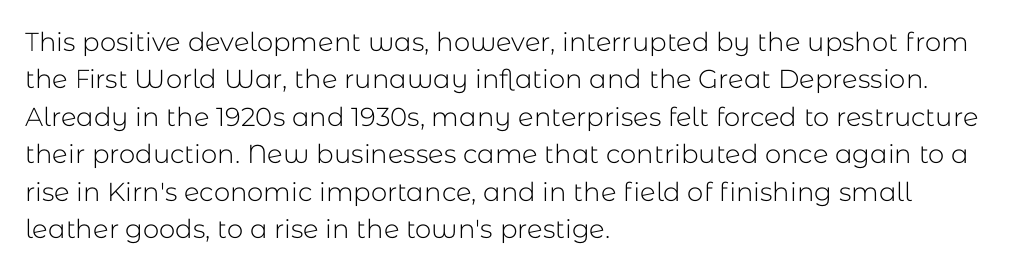
The image shows 26 px text type, upright; set left-aligned, normal line spacing (1.44x), normal letter spacing, not underlined.
